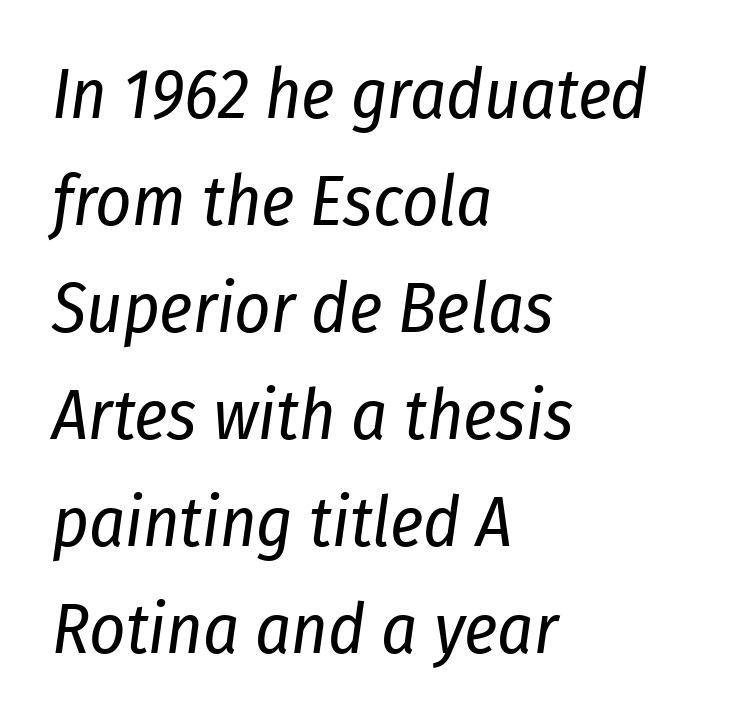
Q: Is the text bold? A: No.
Q: Is the text italic (slanted)? A: Yes, it leans right by about 8 degrees.
Q: Is the text underlined? A: No.
Q: How is the paragraph aligned? A: Left-aligned.
Q: Is the spacing between letters normal or unusually wide? A: Normal.
Q: Is the spacing between lines tight, normal or loose? A: Normal.
Q: Width (condensed, normal, or wide)? A: Condensed.
Q: Stroke contrast? A: Low.
Q: x-height? A: Medium.
Q: Monospaced? A: No.
